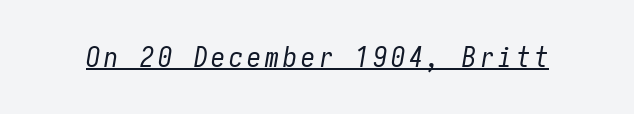
The image shows 28 px regular-weight, condensed type, italic (leaning right); set underlined; low stroke contrast and a medium x-height.
